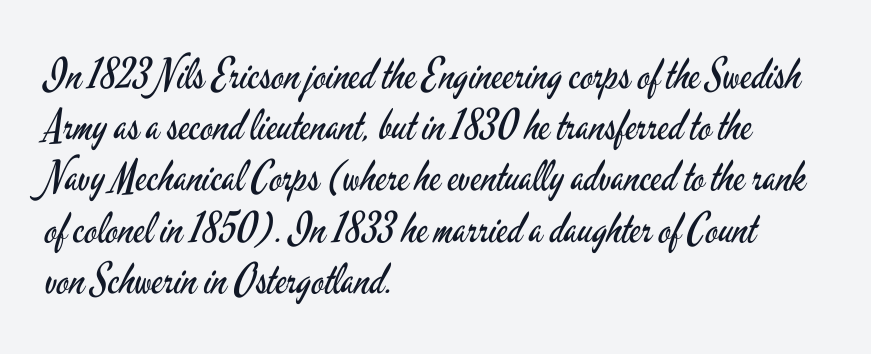
Q: Is the text bold? A: No.
Q: Is the text italic (slanted)? A: Yes.
Q: Is the typeface a serif or a sans-serif typeface? A: Sans-serif.
Q: Is the text underlined? A: No.
Q: How is the paragraph aligned? A: Left-aligned.
Q: Is the spacing between letters normal or unusually wide? A: Normal.
Q: Width (condensed, normal, or wide)? A: Condensed.
Q: Stroke contrast? A: Low.
Q: x-height? A: Small.
Q: Monospaced? A: No.
